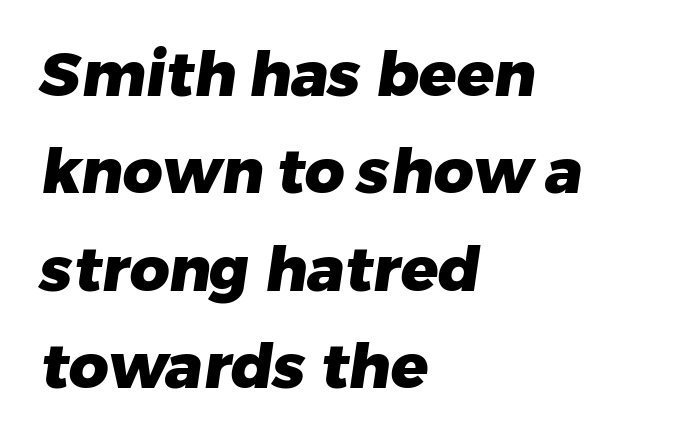
The image shows 62 px heavy sans-serif type; set left-aligned, normal line spacing (1.57x), normal letter spacing, not underlined; low stroke contrast and a medium x-height.
